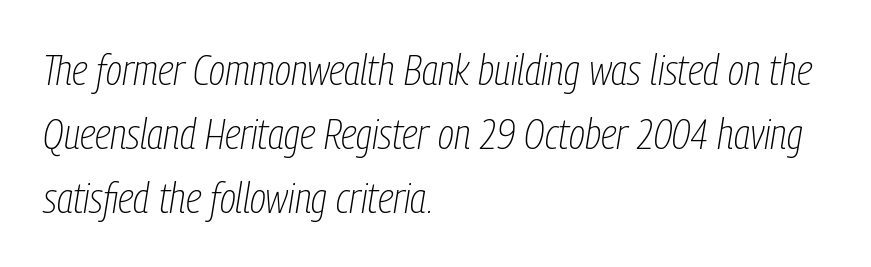
Q: Is the text bold? A: No.
Q: Is the text italic (slanted)? A: Yes, it leans right by about 9 degrees.
Q: Is the text underlined? A: No.
Q: How is the paragraph aligned? A: Left-aligned.
Q: Is the spacing between letters normal or unusually wide? A: Normal.
Q: Is the spacing between lines tight, normal or loose? A: Normal.
Q: Width (condensed, normal, or wide)? A: Condensed.
Q: Stroke contrast? A: Low.
Q: x-height? A: Medium.
Q: Monospaced? A: No.
